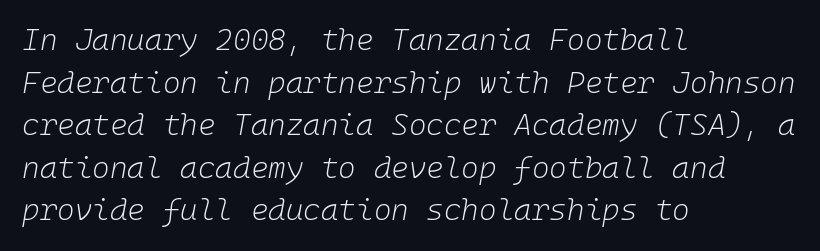
{"italic": "yes", "lean": "right", "slant_degrees": 10, "bold": "no", "weight": "light", "width": "normal", "stroke_contrast": "low", "x_height": "medium", "underline": "no", "align": "left", "line_spacing": "normal", "line_spacing_ratio": 1.42, "letter_spacing": "normal", "letter_spacing_em": 0.0, "glyph_px": 30}
